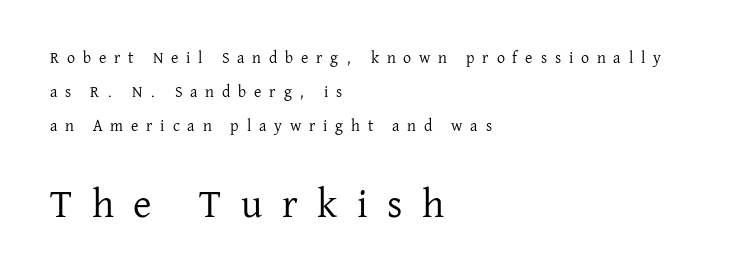
{"serif": "yes", "italic": "no", "bold": "no", "weight": "regular", "width": "normal", "stroke_contrast": "low", "x_height": "medium", "monospaced": "no", "underline": "no", "align": "left", "line_spacing": "loose", "line_spacing_ratio": 2.14, "letter_spacing": "wide", "letter_spacing_em": 0.49, "larger_block": "second", "size_ratio": 2.5, "glyph_px": 40}
